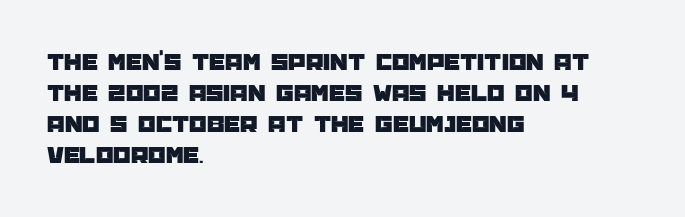
Clear beneath every line of the passage. Is the block centered? No — it sits flush against the left margin. Observe the ordinary spacing: letters are neighbours, not strangers. The letters stand upright; this is a roman face.
